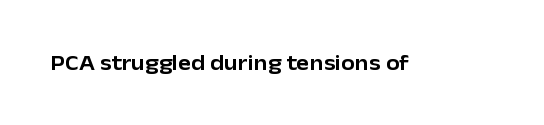
Tall strokes in this sample are plumb rather than angled. Short note: letters normally spaced. Lines of text with bare space underneath.
